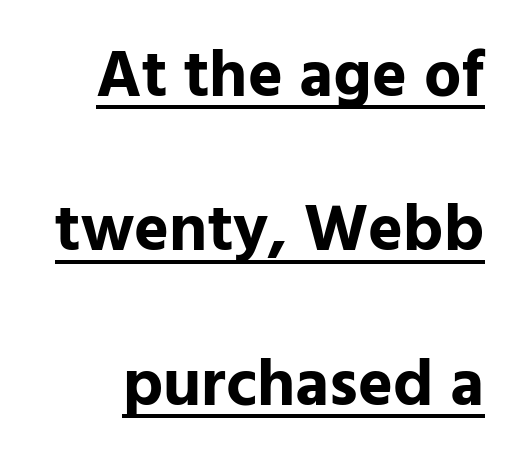
The image shows 66 px bold sans-serif type, upright; set right-aligned, loose line spacing (2.34x), normal letter spacing, underlined; low stroke contrast and a medium x-height.
